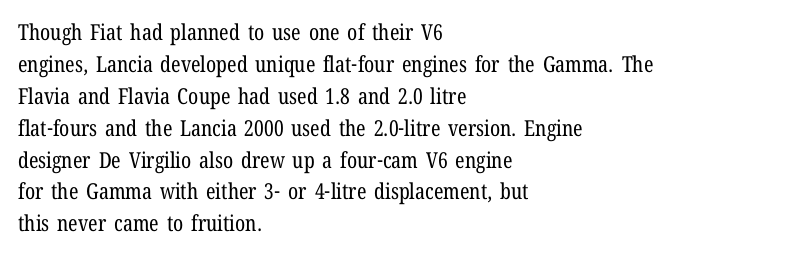
The image shows 22 px text type, upright; set left-aligned, normal line spacing (1.45x), normal letter spacing, not underlined.
